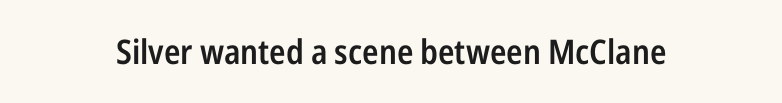
Every stem runs plumb, perpendicular to the baseline. What stands out about the letter spacing? Nothing — it is the standard amount. Spacing verdict: proportional, widths tailored to each character. Note: no serifs on the glyphs. Horizontal alignment here is central, giving a formal, balanced look. The letters are semibold — heavier than regular but short of a full bold.
